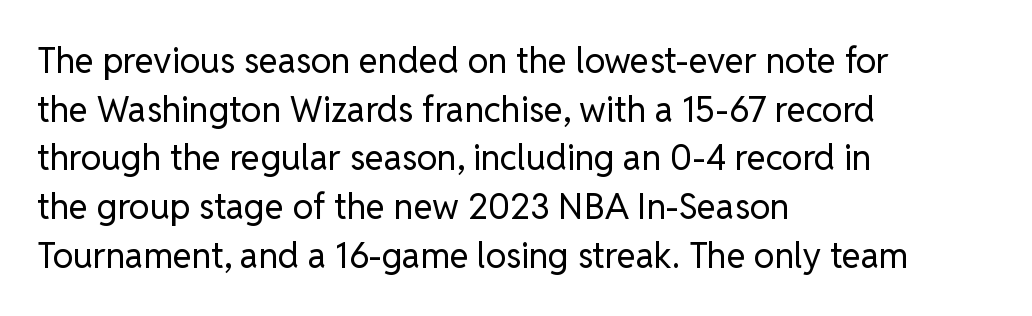
{"serif": "no", "italic": "no", "bold": "no", "weight": "regular", "width": "normal", "stroke_contrast": "low", "x_height": "medium", "monospaced": "no", "underline": "no", "align": "left", "line_spacing": "normal", "line_spacing_ratio": 1.39, "letter_spacing": "normal", "letter_spacing_em": 0.0, "glyph_px": 35}
